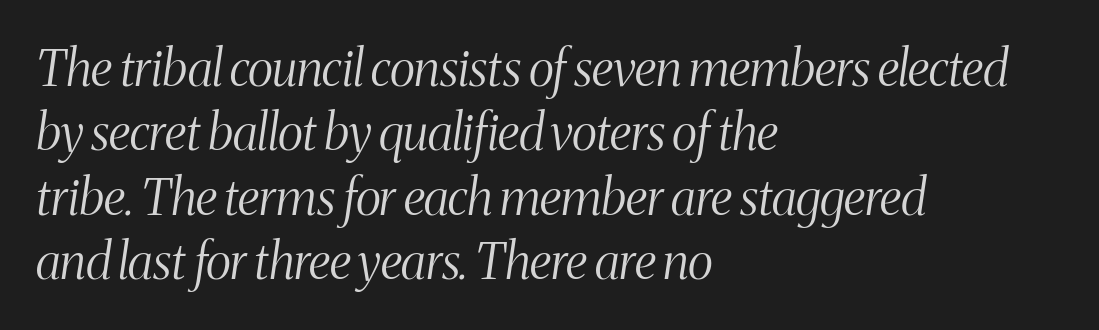
{"serif": "yes", "italic": "yes", "lean": "right", "slant_degrees": 8, "bold": "no", "weight": "light", "width": "condensed", "stroke_contrast": "medium", "x_height": "medium", "monospaced": "no", "underline": "no", "align": "left", "line_spacing": "normal", "line_spacing_ratio": 1.29, "letter_spacing": "normal", "letter_spacing_em": 0.0, "glyph_px": 50}
